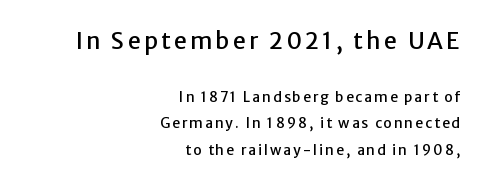
The image shows 23 px text type, upright; set right-aligned, line spacing 1.89x, not underlined; the first (top) block is 1.64x larger.
